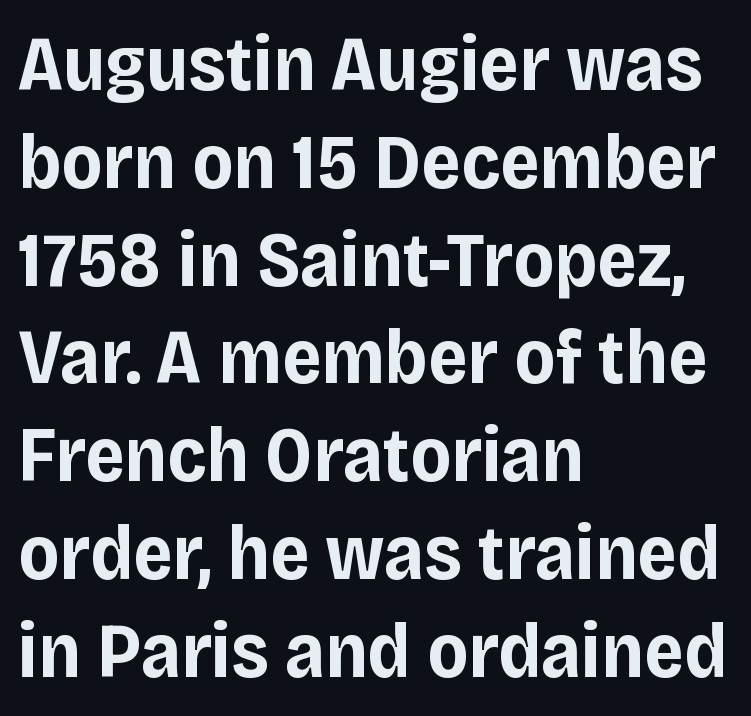
{"serif": "no", "italic": "no", "bold": "yes", "weight": "bold", "width": "normal", "stroke_contrast": "low", "x_height": "large", "monospaced": "no", "underline": "no", "align": "left", "line_spacing": "normal", "line_spacing_ratio": 1.27, "letter_spacing": "normal", "letter_spacing_em": 0.0, "glyph_px": 77}
